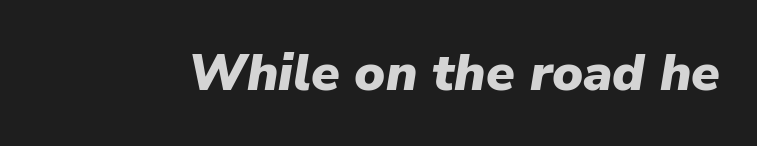
{"italic": "yes", "lean": "right", "slant_degrees": 9, "bold": "yes", "weight": "heavy", "width": "normal", "stroke_contrast": "low", "x_height": "medium", "monospaced": "no", "underline": "no", "letter_spacing": "normal", "letter_spacing_em": 0.0, "glyph_px": 52}
